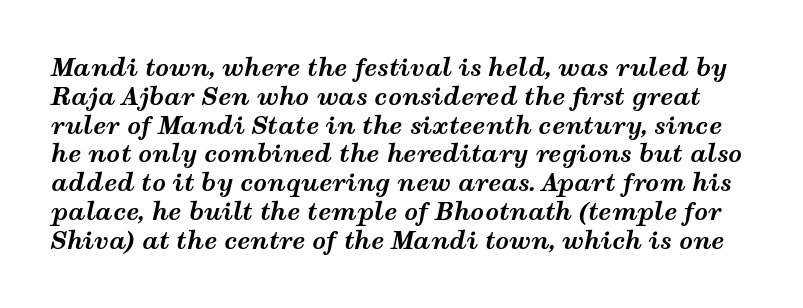
Typographic density is high because the face is bold. Honestly, there is no underline to notice here at all. The tracking reads as untouched default to a designer's eye. There's an unmistakable incline to the writing here.
